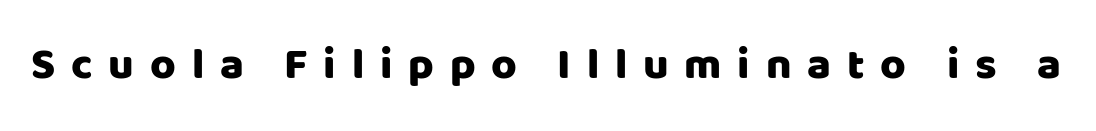
This rendering features lettering with no underline. The letters are spread apart with noticeably loose tracking. In terms of letterform style, serifs are entirely absent. Each letter keeps its own natural width here, so spacing adapts to shape.
